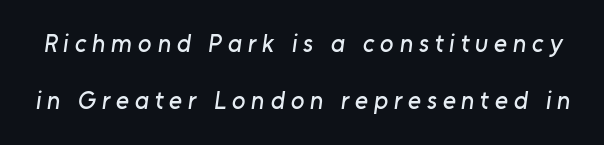
The image shows 25 px text type; set loose line spacing (2.29x), unusually wide letter spacing (+0.23 em), not underlined.
